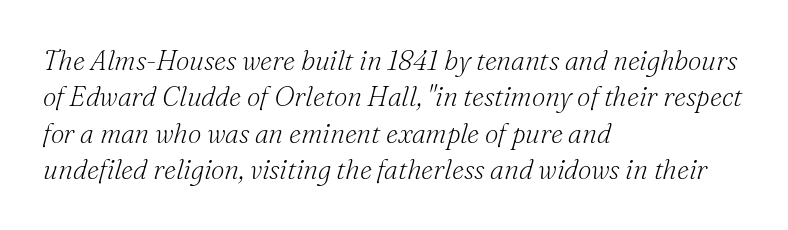
Q: Is the text bold? A: No.
Q: Is the text italic (slanted)? A: Yes, it leans right by about 16 degrees.
Q: Is the text underlined? A: No.
Q: How is the paragraph aligned? A: Left-aligned.
Q: Is the spacing between letters normal or unusually wide? A: Normal.
Q: Is the spacing between lines tight, normal or loose? A: Normal.
